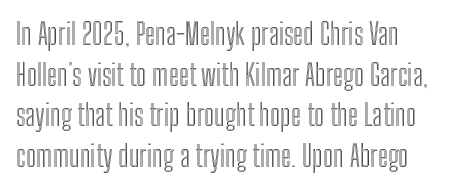
{"italic": "no", "width": "condensed", "x_height": "medium", "monospaced": "no", "underline": "no", "align": "left", "line_spacing": "normal", "line_spacing_ratio": 1.4, "letter_spacing": "normal", "letter_spacing_em": 0.0, "glyph_px": 29}
